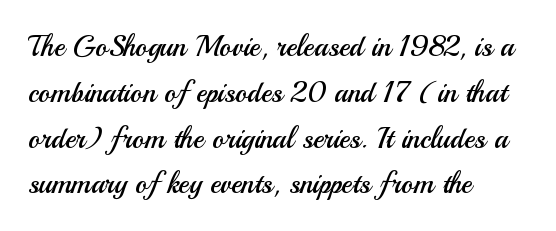
Honestly, there is no underline to notice here at all. Here the designer chose a conventional face with non-uniform glyph widths. All the whitespace from short lines collects on the right. Inter-character spacing is left at the font's built-in metrics.
